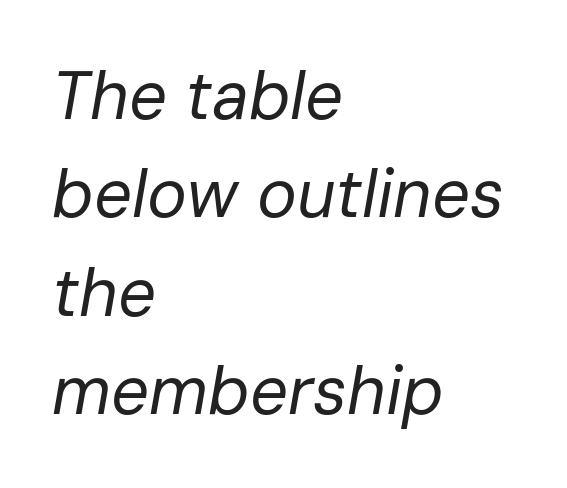
Q: Is the text bold? A: No.
Q: Is the text italic (slanted)? A: Yes, it leans right by about 10 degrees.
Q: Is the text underlined? A: No.
Q: How is the paragraph aligned? A: Left-aligned.
Q: Is the spacing between letters normal or unusually wide? A: Normal.
Q: Is the spacing between lines tight, normal or loose? A: Normal.
Q: Width (condensed, normal, or wide)? A: Normal.
Q: Stroke contrast? A: Low.
Q: x-height? A: Medium.
Q: Monospaced? A: No.
